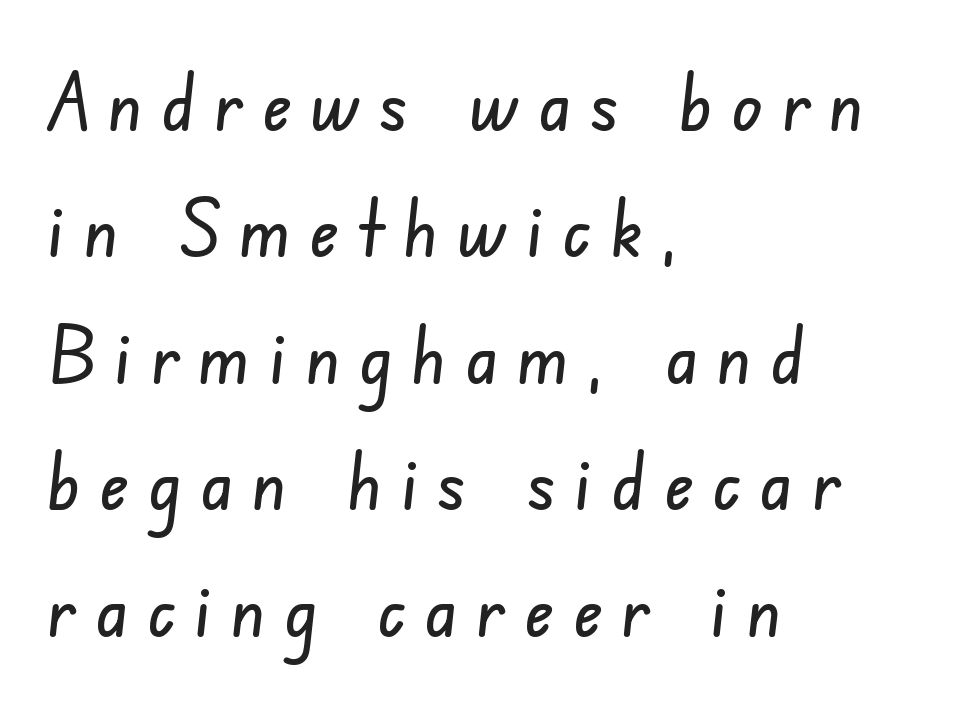
The image shows 80 px condensed sans-serif type; set left-aligned, normal line spacing (1.58x), unusually wide letter spacing (+0.24 em), not underlined; low stroke contrast and a small x-height.
